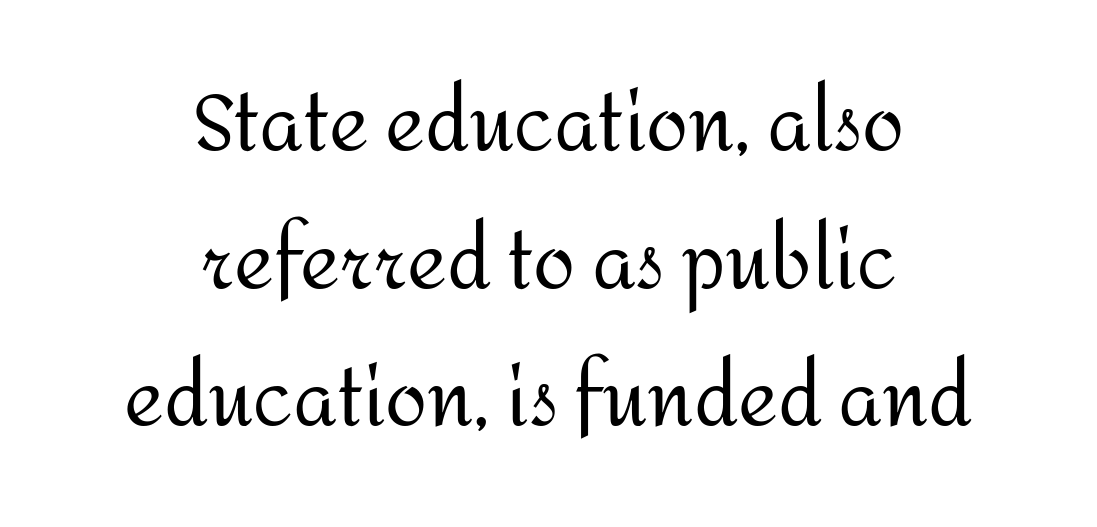
Q: Is the text bold? A: No.
Q: Is the text italic (slanted)? A: No, it is upright.
Q: Is the typeface a serif or a sans-serif typeface? A: Sans-serif.
Q: Is the text underlined? A: No.
Q: How is the paragraph aligned? A: Centered.
Q: Is the spacing between letters normal or unusually wide? A: Normal.
Q: Width (condensed, normal, or wide)? A: Normal.
Q: Stroke contrast? A: Medium.
Q: x-height? A: Medium.
Q: Monospaced? A: No.
